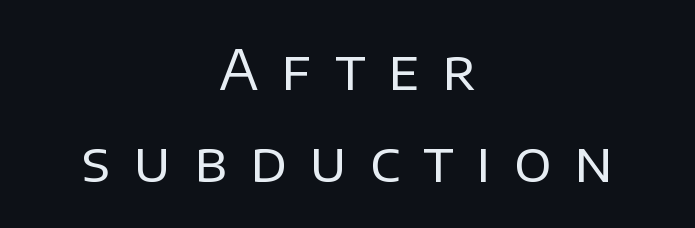
{"serif": "no", "italic": "no", "bold": "no", "weight": "regular", "width": "normal", "stroke_contrast": "low", "x_height": "large", "monospaced": "no", "underline": "no", "align": "center", "line_spacing": "normal", "line_spacing_ratio": 1.67, "letter_spacing": "wide", "letter_spacing_em": 0.42, "glyph_px": 55}
